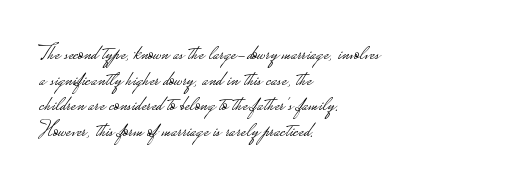
{"bold": "no", "underline": "no", "align": "left", "line_spacing_ratio": 1.22, "letter_spacing": "normal", "letter_spacing_em": 0.0, "glyph_px": 21}
